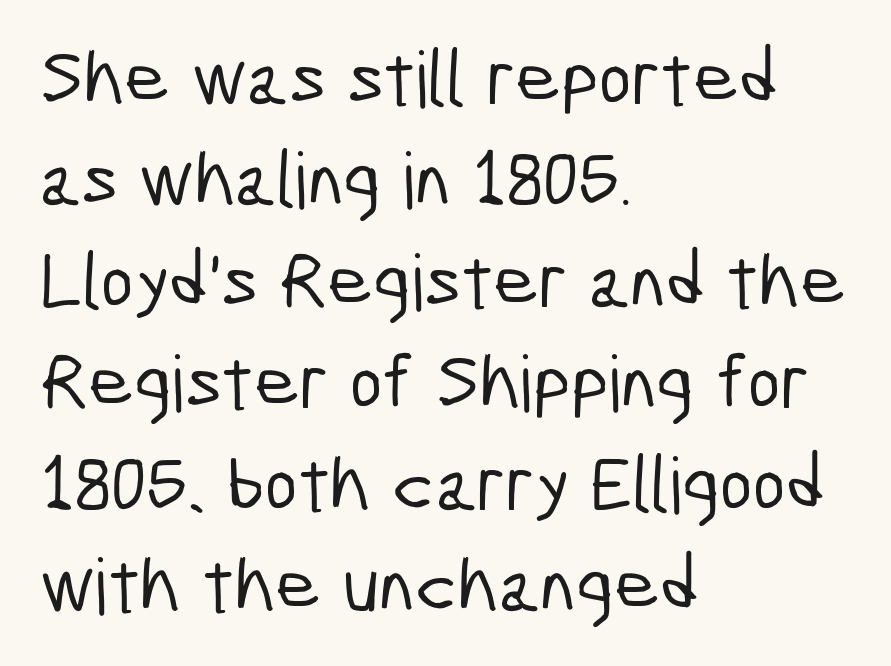
This sample uses plain, unmodified letter spacing. Varying glyph widths throughout — classic text-font behaviour. The passage shown stacks its lines at a standard gap. Font category for this specimen: sans-serif.
